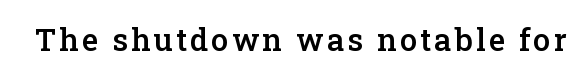
No italicization has been applied; the sample stays upright. Clear beneath every line of the passage. Small tapered or slab feet sit at the stroke ends, so this counts as serif. You could not count columns in this text — the font is proportionally spaced. Slightly chunky letters — semibold, I'd say, not full bold.
